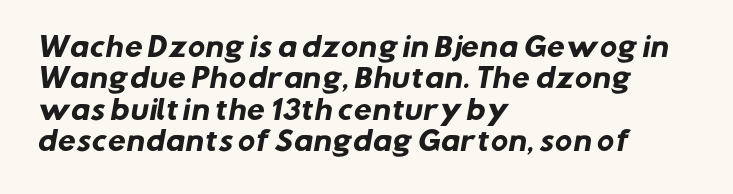
The image shows 26 px bold type; set left-aligned, line spacing 1.21x, normal letter spacing, not underlined.
